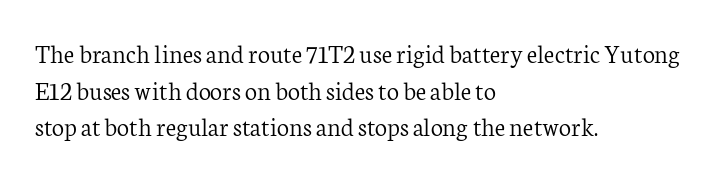
Q: Is the text bold? A: No.
Q: Is the text italic (slanted)? A: No, it is upright.
Q: Is the text underlined? A: No.
Q: How is the paragraph aligned? A: Left-aligned.
Q: Is the spacing between letters normal or unusually wide? A: Normal.
Q: Is the spacing between lines tight, normal or loose? A: Normal.
